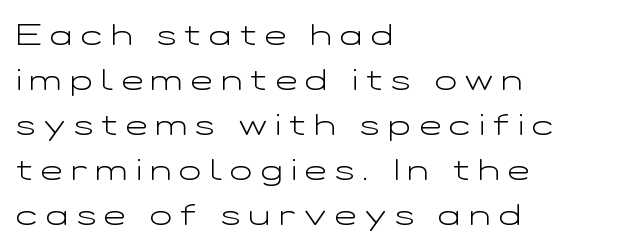
{"serif": "no", "italic": "no", "bold": "no", "weight": "light", "width": "wide", "stroke_contrast": "low", "x_height": "medium", "monospaced": "no", "underline": "no", "align": "left", "line_spacing": "normal", "line_spacing_ratio": 1.55, "letter_spacing": "wide", "letter_spacing_em": 0.3, "glyph_px": 29}
